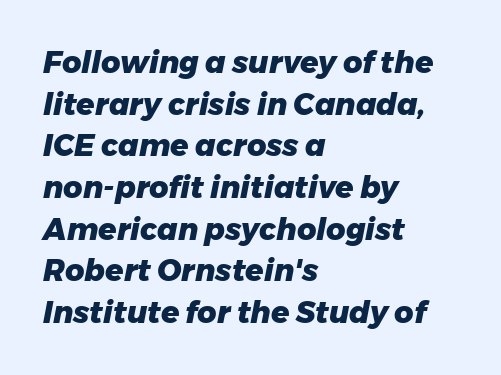
Q: Is the text bold? A: Yes.
Q: Is the text italic (slanted)? A: Yes, it leans right by about 11 degrees.
Q: Is the text underlined? A: No.
Q: How is the paragraph aligned? A: Left-aligned.
Q: Is the spacing between letters normal or unusually wide? A: Normal.
Q: Is the spacing between lines tight, normal or loose? A: Normal.
Q: Width (condensed, normal, or wide)? A: Normal.
Q: Stroke contrast? A: Low.
Q: x-height? A: Medium.
Q: Monospaced? A: No.
